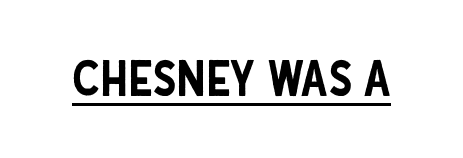
The face used here is proportionally spaced, like ordinary book or web type. Check the space under the baseline: a stroke is drawn there. Tall strokes in this sample are plumb rather than angled. Look at the bottom of the vertical strokes: they stop flat, with no serifs.
